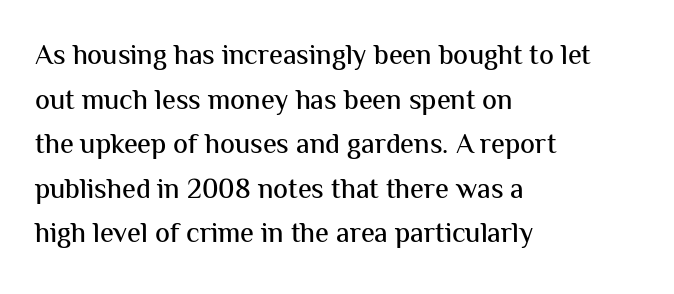
The image shows 28 px sans-serif type, upright; set left-aligned, normal line spacing (1.59x), normal letter spacing, not underlined; medium stroke contrast and a medium x-height.
